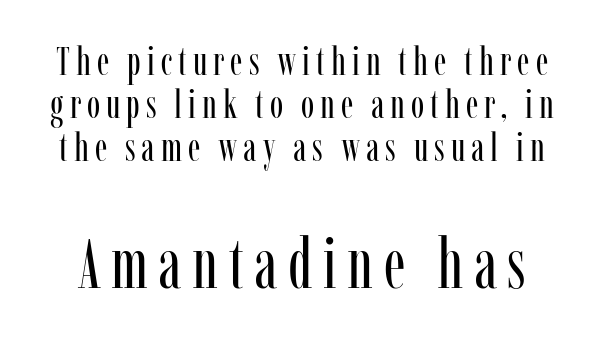
The image shows 70 px regular-weight, condensed serif type, upright; set tight line spacing (1.07x), not underlined; the second (bottom) block is 1.75x larger; low stroke contrast and a medium x-height.
